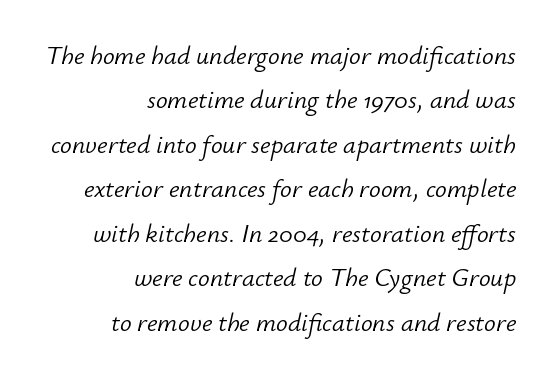
The rendering applies a slant to the glyphs. Stroke thickness stays within the range of a standard reading face or lighter. Nothing unusual about the tracking: characters are spaced as the font intends. Notice how the passage keeps a crisp vertical edge on the right only. The zone under the glyphs is completely vacant.
